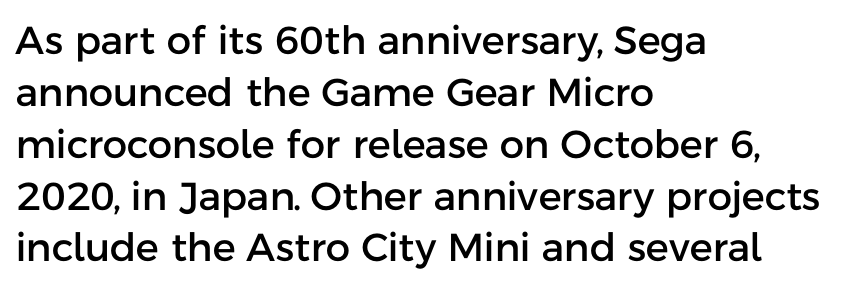
{"serif": "no", "italic": "no", "width": "normal", "stroke_contrast": "low", "x_height": "medium", "monospaced": "no", "underline": "no", "align": "left", "line_spacing": "normal", "line_spacing_ratio": 1.33, "letter_spacing": "normal", "letter_spacing_em": 0.0, "glyph_px": 39}
